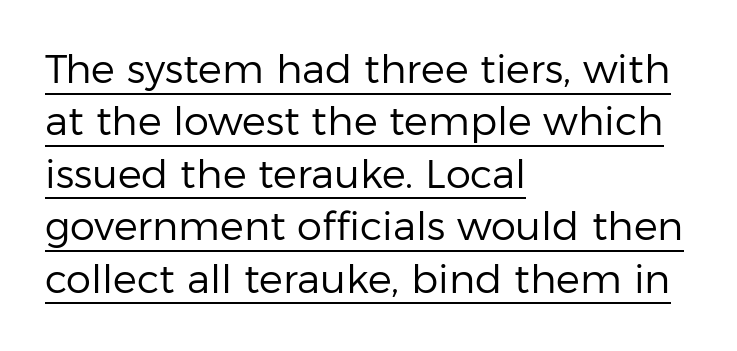
{"serif": "no", "italic": "no", "bold": "no", "weight": "regular", "width": "normal", "stroke_contrast": "low", "x_height": "medium", "monospaced": "no", "underline": "yes", "align": "left", "line_spacing": "normal", "line_spacing_ratio": 1.31, "letter_spacing": "normal", "letter_spacing_em": 0.0, "glyph_px": 40}
